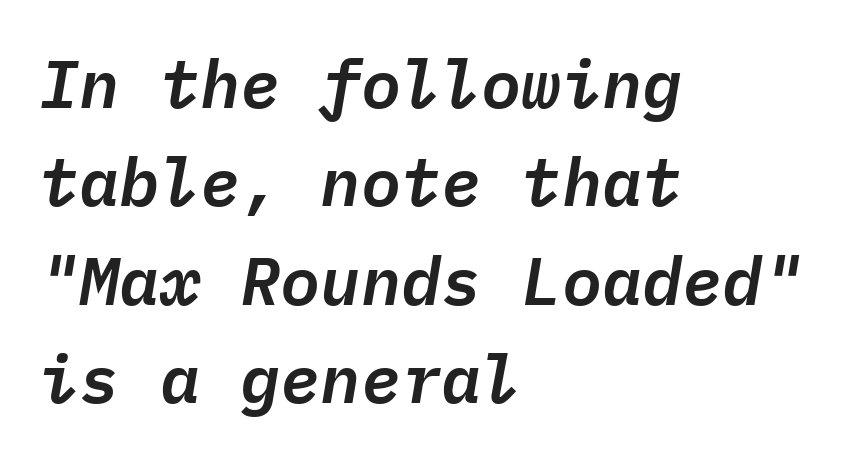
Q: Is the text italic (slanted)? A: Yes, it leans right by about 9 degrees.
Q: Is the text underlined? A: No.
Q: How is the paragraph aligned? A: Left-aligned.
Q: Is the spacing between letters normal or unusually wide? A: Normal.
Q: Is the spacing between lines tight, normal or loose? A: Normal.
Q: Width (condensed, normal, or wide)? A: Normal.
Q: Stroke contrast? A: Low.
Q: x-height? A: Medium.
Q: Monospaced? A: Yes.
